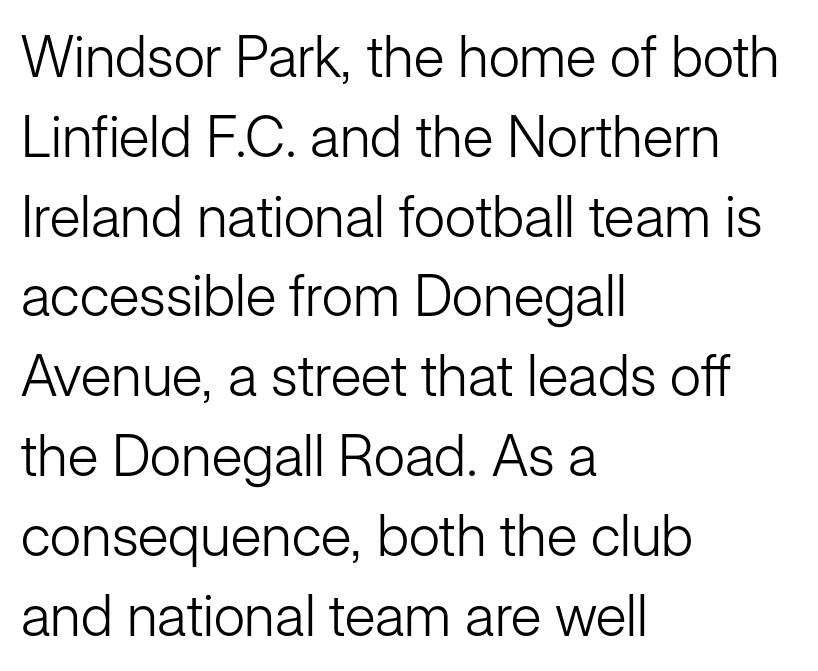
Q: Is the text bold? A: No.
Q: Is the text italic (slanted)? A: No, it is upright.
Q: Is the typeface a serif or a sans-serif typeface? A: Sans-serif.
Q: Is the text underlined? A: No.
Q: How is the paragraph aligned? A: Left-aligned.
Q: Is the spacing between letters normal or unusually wide? A: Normal.
Q: Is the spacing between lines tight, normal or loose? A: Normal.
Q: Width (condensed, normal, or wide)? A: Normal.
Q: Stroke contrast? A: Low.
Q: x-height? A: Medium.
Q: Monospaced? A: No.
